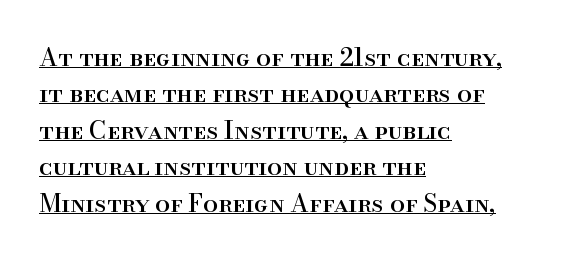
Q: Is the text italic (slanted)? A: No, it is upright.
Q: Is the text underlined? A: Yes.
Q: How is the paragraph aligned? A: Left-aligned.
Q: Is the spacing between letters normal or unusually wide? A: Normal.
Q: Is the spacing between lines tight, normal or loose? A: Normal.
